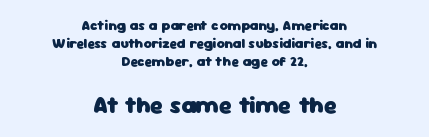
Q: Is the text bold? A: Yes.
Q: Is the text italic (slanted)? A: No, it is upright.
Q: Is the text underlined? A: No.
Q: How is the paragraph aligned? A: Centered.
Q: Is the spacing between letters normal or unusually wide? A: Normal.
Q: Is the spacing between lines tight, normal or loose? A: Normal.
Q: Which block of text is set in a larger size, the first (top) or the second (bottom)? A: The second (bottom) one.
